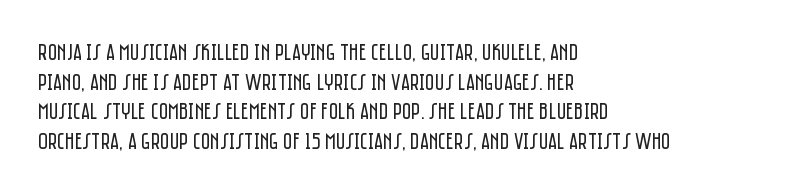
The image shows 23 px text type, upright; set left-aligned, normal line spacing (1.29x), normal letter spacing, not underlined.
